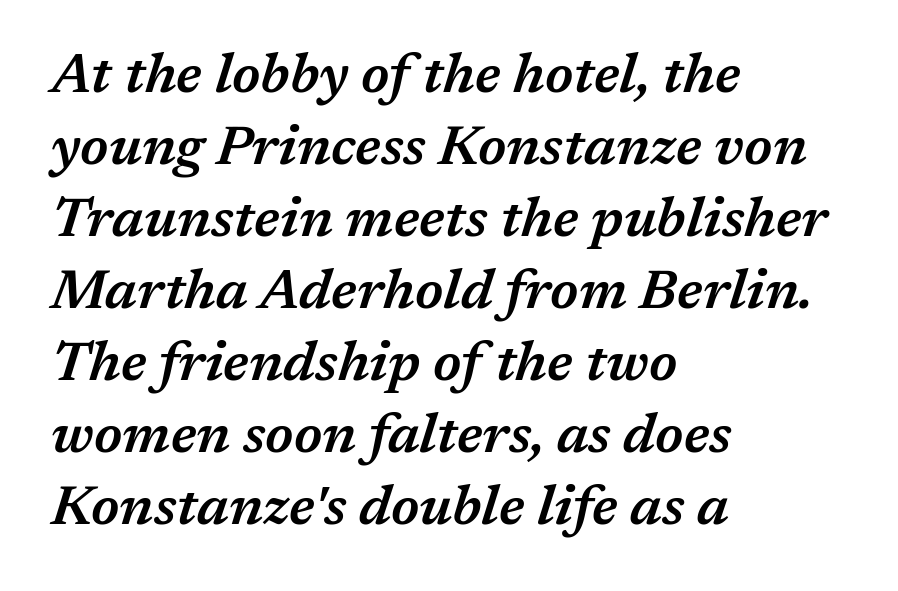
The image shows 55 px semibold type, italic (leaning right); set left-aligned, normal line spacing (1.31x), normal letter spacing, not underlined; medium stroke contrast and a medium x-height.
